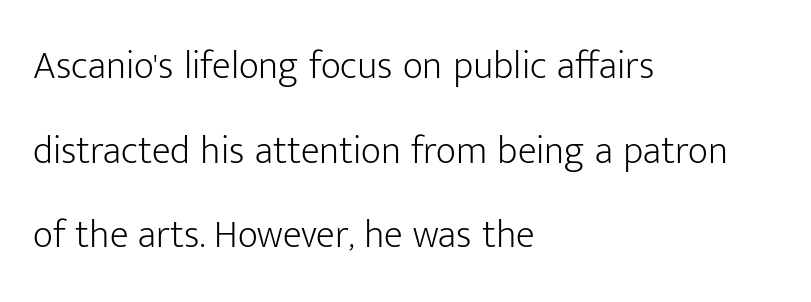
The image shows 39 px light sans-serif type, upright; set left-aligned, loose line spacing (2.17x), normal letter spacing, not underlined; low stroke contrast and a medium x-height.
